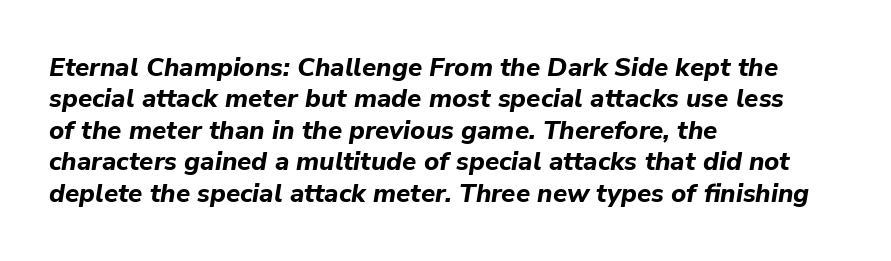
The image shows 26 px bold type, italic (leaning right); set left-aligned, line spacing 1.21x, normal letter spacing, not underlined.
